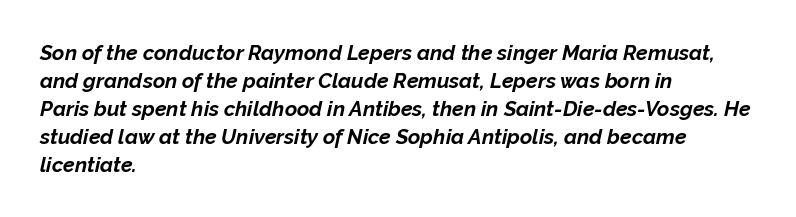
Q: Is the text bold? A: Yes.
Q: Is the text italic (slanted)? A: Yes, it leans right by about 12 degrees.
Q: Is the text underlined? A: No.
Q: How is the paragraph aligned? A: Left-aligned.
Q: Is the spacing between letters normal or unusually wide? A: Normal.
Q: Is the spacing between lines tight, normal or loose? A: Normal.
